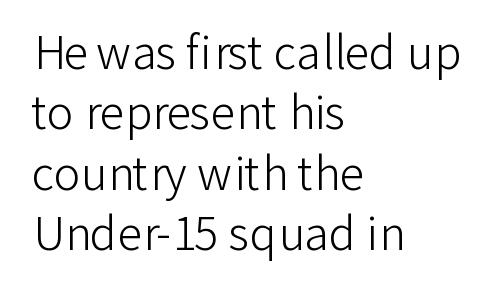
Q: Is the text bold? A: No.
Q: Is the text italic (slanted)? A: No, it is upright.
Q: Is the typeface a serif or a sans-serif typeface? A: Sans-serif.
Q: Is the text underlined? A: No.
Q: How is the paragraph aligned? A: Left-aligned.
Q: Is the spacing between letters normal or unusually wide? A: Normal.
Q: Is the spacing between lines tight, normal or loose? A: Normal.
Q: Width (condensed, normal, or wide)? A: Normal.
Q: Stroke contrast? A: Low.
Q: x-height? A: Medium.
Q: Monospaced? A: No.
